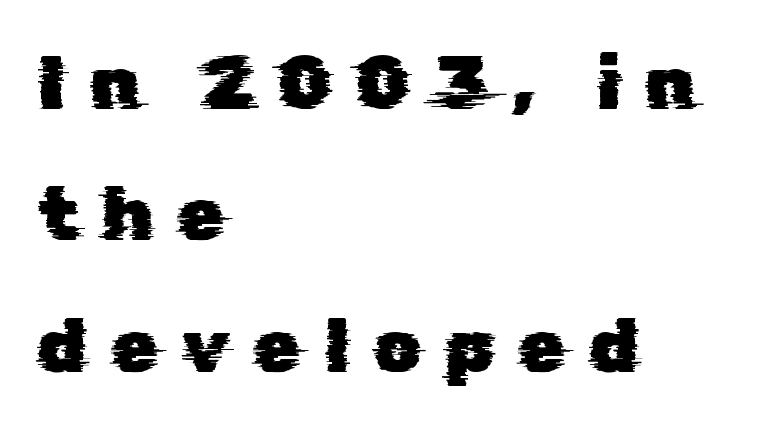
The image shows 76 px sans-serif type; set left-aligned, line spacing 1.73x, unusually wide letter spacing (+0.31 em), not underlined; low stroke contrast and a medium x-height.
